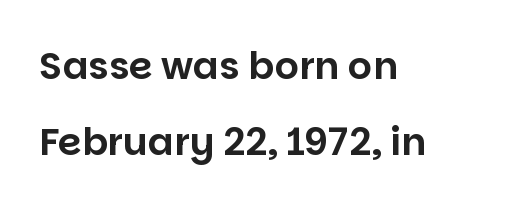
{"serif": "no", "italic": "no", "width": "normal", "stroke_contrast": "low", "x_height": "large", "monospaced": "no", "underline": "no", "align": "left", "line_spacing": "loose", "line_spacing_ratio": 2.0, "letter_spacing": "normal", "letter_spacing_em": 0.0, "glyph_px": 38}
